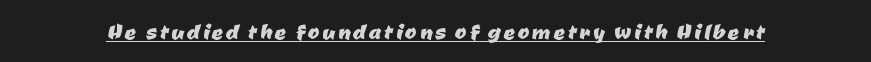
{"serif": "no", "width": "normal", "stroke_contrast": "low", "x_height": "medium", "monospaced": "no", "underline": "yes", "glyph_px": 28}
